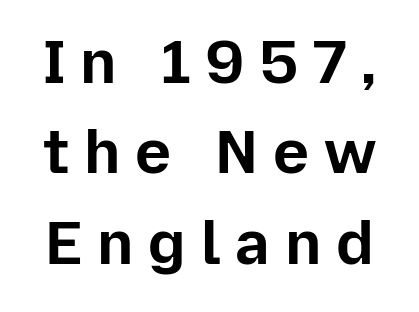
The image shows 61 px bold sans-serif type, upright; set normal line spacing (1.48x), unusually wide letter spacing (+0.24 em), not underlined; low stroke contrast and a medium x-height.
